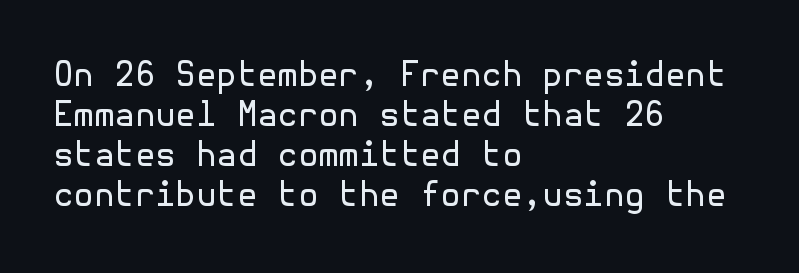
This sample is left-justified, so line endings fall wherever the words run out. A roman cut, with each character standing at attention. Quick note: underline off. Tracking value appears to be zero — textbook default spacing. No feet cap the strokes, marking this as sans-serif type. Stems here are at most as thick as an everyday book face.
